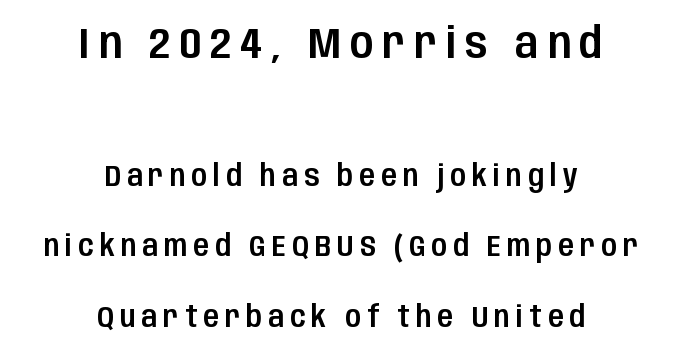
If you measured baseline to baseline, you'd find a long distance. To sum up the face: it is a sans, with no serifs. Both edges are ragged and mirror each other, which tells us the setting is centered. Only glyphs here, with clear space below each row.
